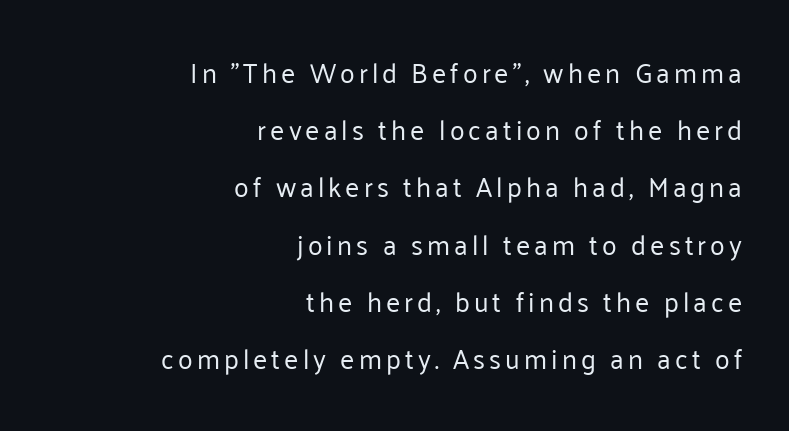
The image shows 27 px text type, upright; set right-aligned, loose line spacing (2.12x), not underlined.
